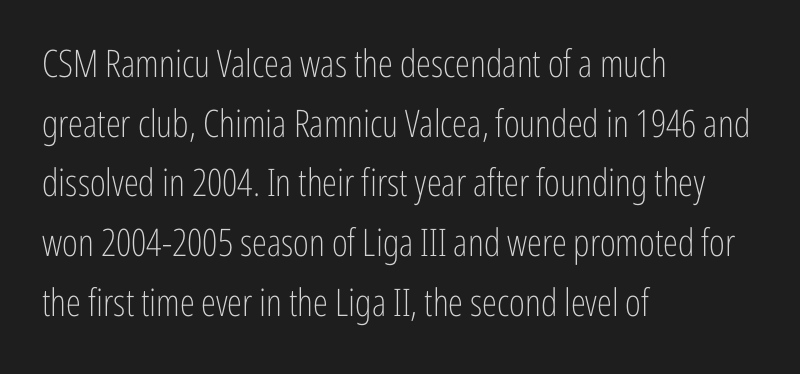
The image shows 38 px light, condensed sans-serif type, upright; set left-aligned, normal line spacing (1.57x), normal letter spacing, not underlined; low stroke contrast and a medium x-height.
